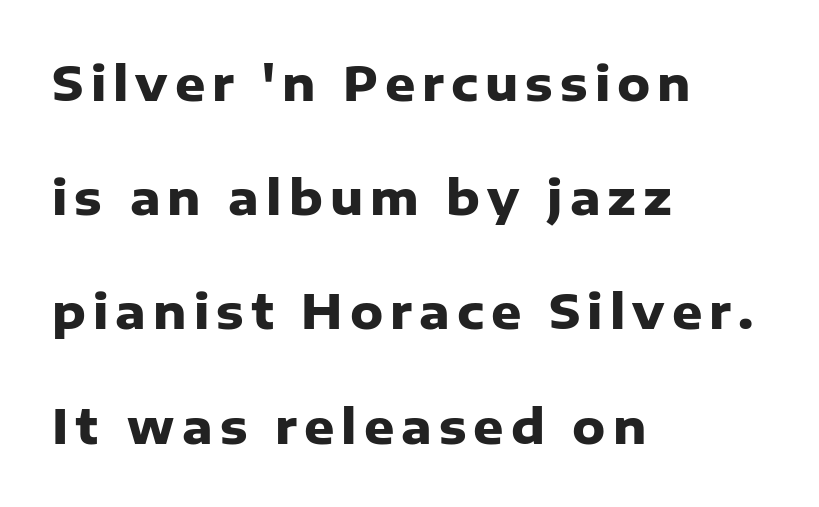
{"serif": "no", "italic": "no", "bold": "yes", "weight": "heavy", "width": "normal", "stroke_contrast": "low", "x_height": "medium", "monospaced": "no", "underline": "no", "align": "left", "line_spacing": "loose", "line_spacing_ratio": 2.43, "glyph_px": 47}
